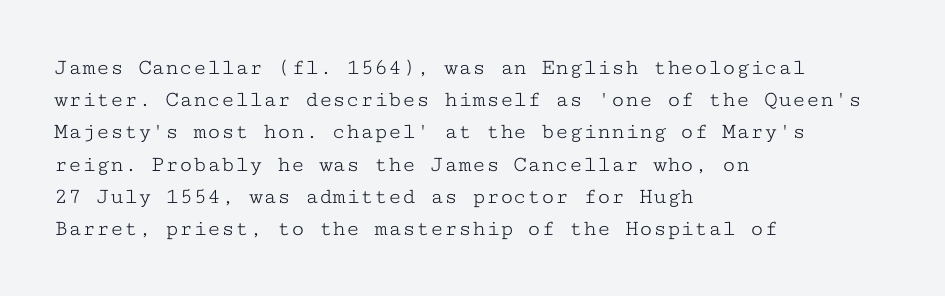
Regarding leading, the lines here are spaced in the standard way. The setting favours the left margin, as ordinary paragraphs usually do. The typeface has the unassuming heft of standard copy or less. The tracking reads as untouched default to a designer's eye. Type without underlining. Vertical strokes here are truly vertical.
